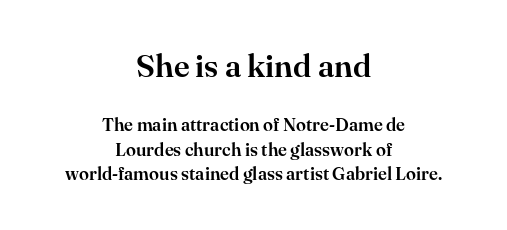
The passage shown is typed in a proportional face where columns would drift. Letters rest on an invisible, unmarked baseline. Look at the tracking — it's just the regular setting, nothing added. Small tapered or slab feet sit at the stroke ends, so this counts as serif. The composition opens big and finishes small. Honestly, the row spacing looks completely unremarkable.
